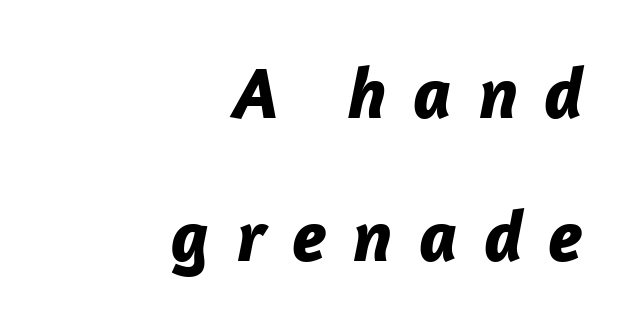
{"italic": "yes", "lean": "right", "slant_degrees": 12, "bold": "yes", "weight": "bold", "width": "normal", "stroke_contrast": "low", "x_height": "medium", "monospaced": "no", "underline": "no", "align": "right", "line_spacing": "loose", "line_spacing_ratio": 1.96, "letter_spacing": "wide", "letter_spacing_em": 0.36, "glyph_px": 73}
